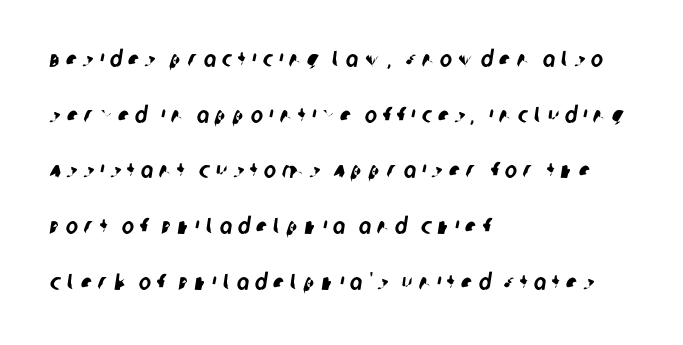
{"underline": "no", "align": "left", "line_spacing": "loose", "line_spacing_ratio": 2.42, "letter_spacing": "wide", "letter_spacing_em": 0.26, "glyph_px": 23}
